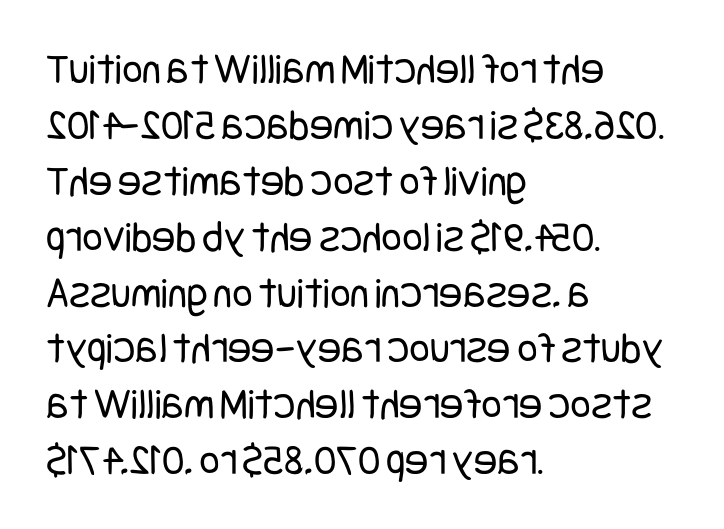
Q: Is the text bold? A: No.
Q: Is the text italic (slanted)? A: No, it is upright.
Q: Is the typeface a serif or a sans-serif typeface? A: Sans-serif.
Q: Is the text underlined? A: No.
Q: How is the paragraph aligned? A: Left-aligned.
Q: Is the spacing between letters normal or unusually wide? A: Normal.
Q: Is the spacing between lines tight, normal or loose? A: Normal.
Q: Width (condensed, normal, or wide)? A: Condensed.
Q: Stroke contrast? A: Low.
Q: x-height? A: Large.
